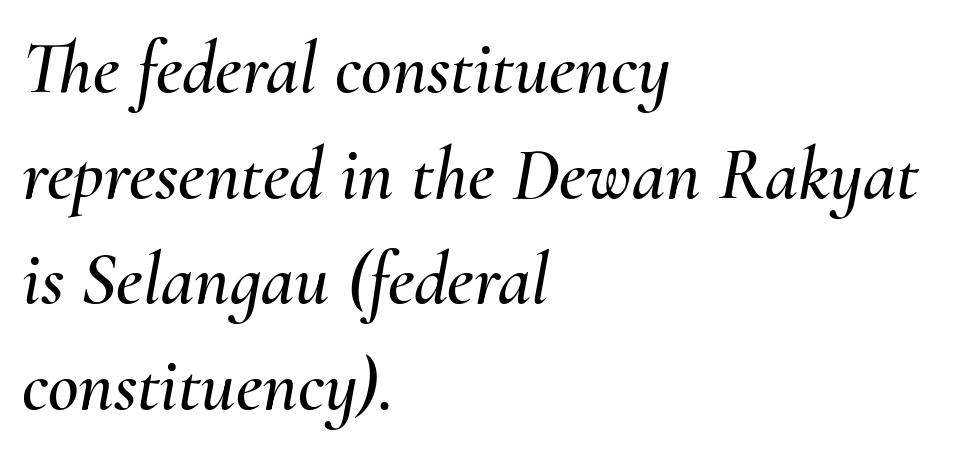
Q: Is the text italic (slanted)? A: Yes, it leans right by about 10 degrees.
Q: Is the text underlined? A: No.
Q: How is the paragraph aligned? A: Left-aligned.
Q: Is the spacing between letters normal or unusually wide? A: Normal.
Q: Is the spacing between lines tight, normal or loose? A: Normal.
Q: Width (condensed, normal, or wide)? A: Normal.
Q: Stroke contrast? A: Medium.
Q: x-height? A: Small.
Q: Monospaced? A: No.
